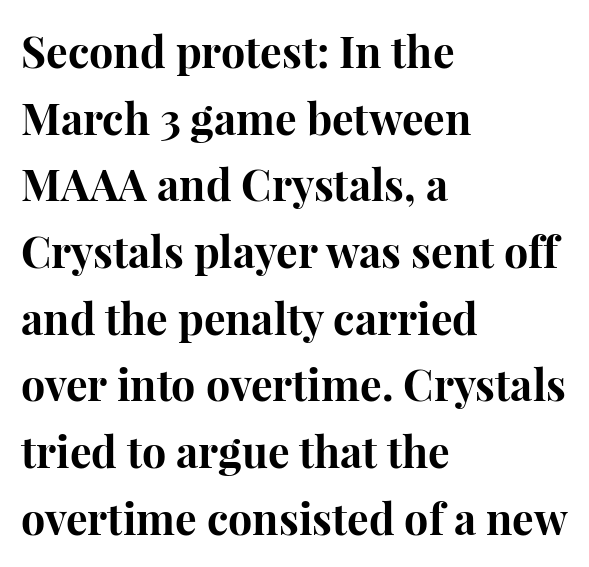
{"serif": "yes", "italic": "no", "bold": "yes", "weight": "bold", "width": "normal", "stroke_contrast": "high", "x_height": "medium", "monospaced": "no", "underline": "no", "align": "left", "line_spacing": "normal", "line_spacing_ratio": 1.55, "letter_spacing": "normal", "letter_spacing_em": 0.0, "glyph_px": 43}
